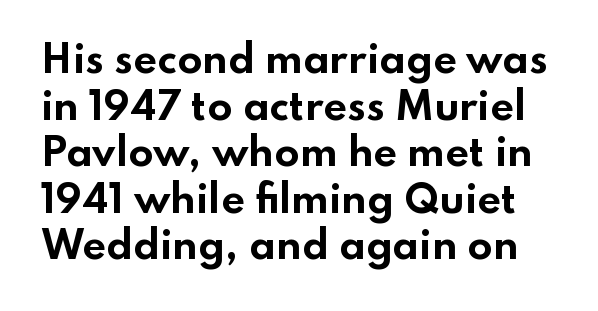
{"serif": "no", "italic": "no", "bold": "yes", "weight": "bold", "width": "wide", "stroke_contrast": "low", "x_height": "small", "monospaced": "no", "underline": "no", "line_spacing": "normal", "line_spacing_ratio": 1.26, "letter_spacing": "normal", "letter_spacing_em": 0.0, "glyph_px": 37}
